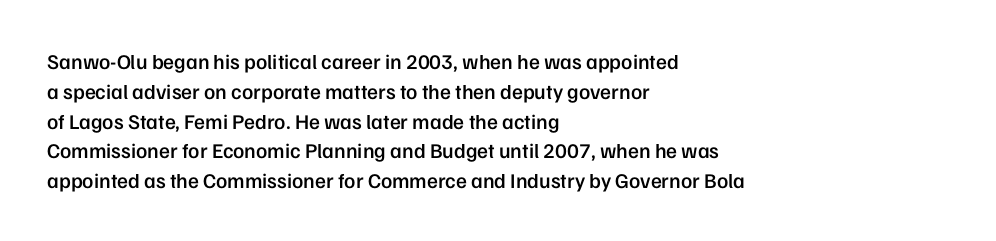
The image shows 21 px text type, upright; set left-aligned, normal line spacing (1.42x), normal letter spacing, not underlined.
